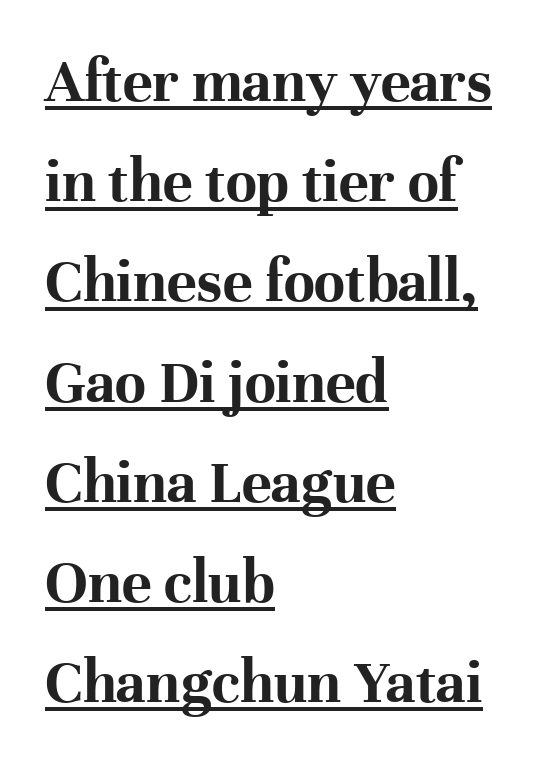
{"serif": "yes", "italic": "no", "bold": "yes", "weight": "bold", "width": "normal", "stroke_contrast": "high", "x_height": "medium", "monospaced": "no", "underline": "yes", "align": "left", "line_spacing": "normal", "line_spacing_ratio": 1.59, "letter_spacing": "normal", "letter_spacing_em": 0.0, "glyph_px": 63}
